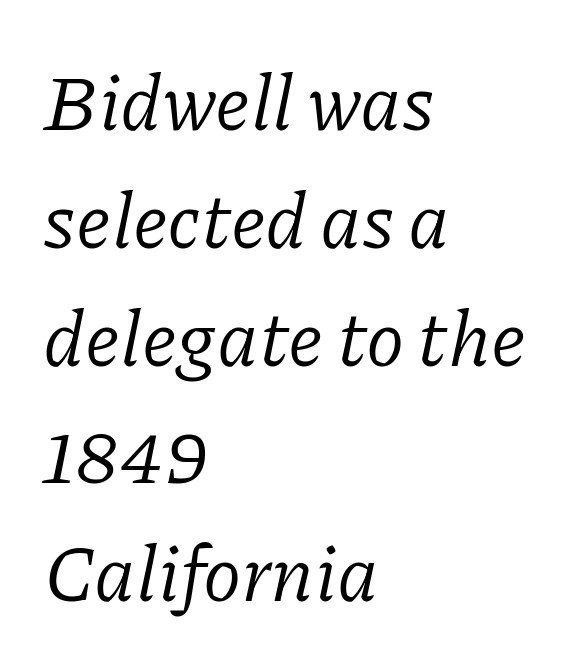
{"serif": "yes", "italic": "yes", "lean": "right", "slant_degrees": 11, "bold": "no", "weight": "regular", "width": "normal", "stroke_contrast": "low", "x_height": "medium", "monospaced": "no", "underline": "no", "align": "left", "line_spacing": "normal", "line_spacing_ratio": 1.51, "letter_spacing": "normal", "letter_spacing_em": 0.0, "glyph_px": 78}
